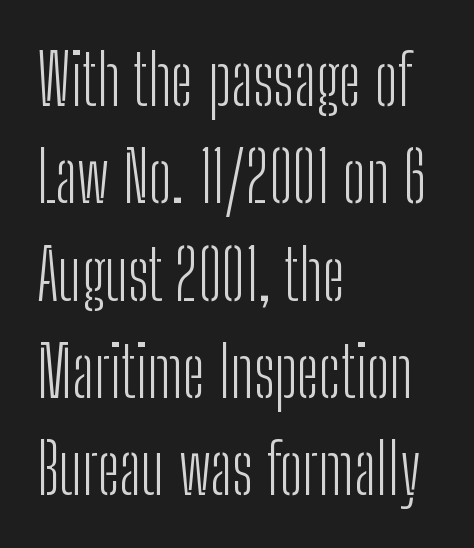
Glance below the letters and you will spot only blank space. Unbolded letterforms with no extra heft. A normal amount of white space separates one row of letters from the next. Stroke terminals: plain, sans-serif. The lines are quadded left.
